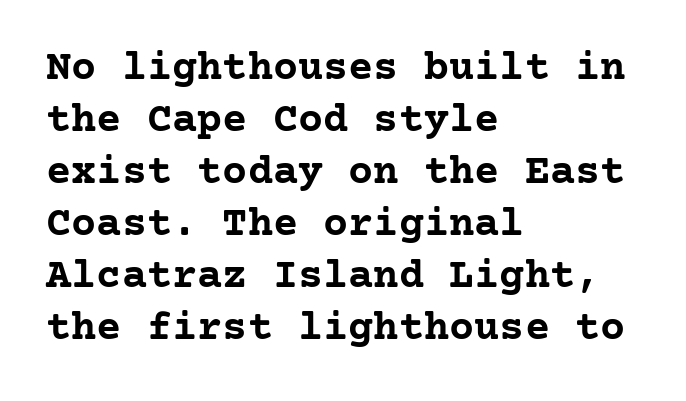
The rendering keeps characters at their native spacing. The setting favours the left margin, as ordinary paragraphs usually do. Style check: upright. Plenty of ink on the page — the face is bold. Check where the strokes stop: tiny serifs finish them off. Rule under the text: the space is simply empty.
